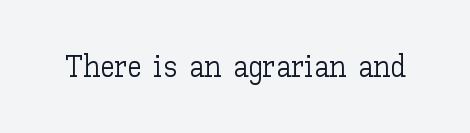
Q: Is the text bold? A: No.
Q: Is the text italic (slanted)? A: No, it is upright.
Q: Is the text underlined? A: No.
Q: Is the spacing between letters normal or unusually wide? A: Normal.
Q: Width (condensed, normal, or wide)? A: Normal.
Q: Stroke contrast? A: Low.
Q: x-height? A: Medium.
Q: Monospaced? A: No.
